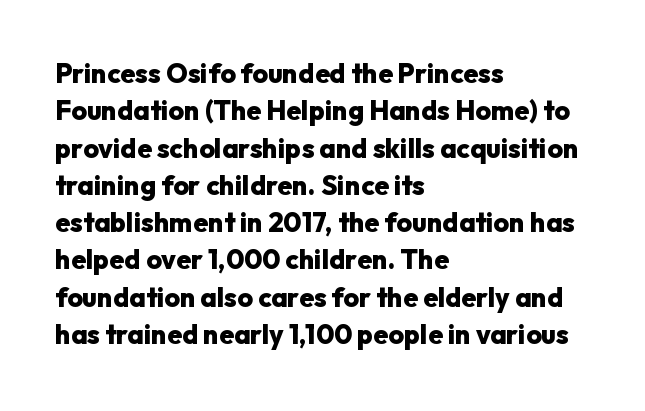
It's the straight-up-and-down kind of type. The lines are quadded left. Letter spacing: default. Rule under the text: the space is simply empty. The space between consecutive lines is moderate. Notice how thick the strokes are: this is what a full bold looks like.
